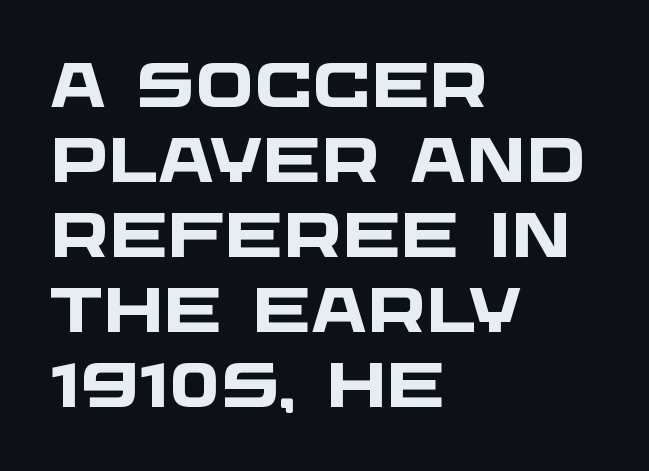
The image shows 62 px heavy, wide sans-serif type; set left-aligned, line spacing 1.21x, normal letter spacing, not underlined; low stroke contrast and a large x-height.
